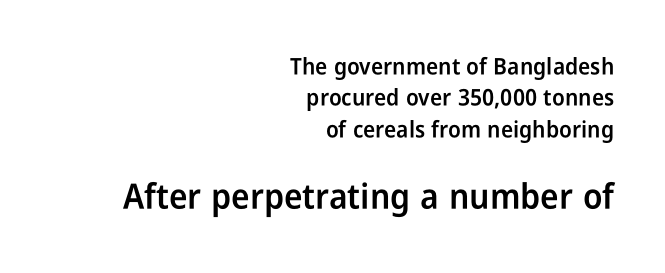
The image shows 35 px semibold, condensed sans-serif type, upright; set right-aligned, normal line spacing (1.36x), normal letter spacing, not underlined; the second (bottom) block is 1.52x larger; low stroke contrast and a medium x-height.
